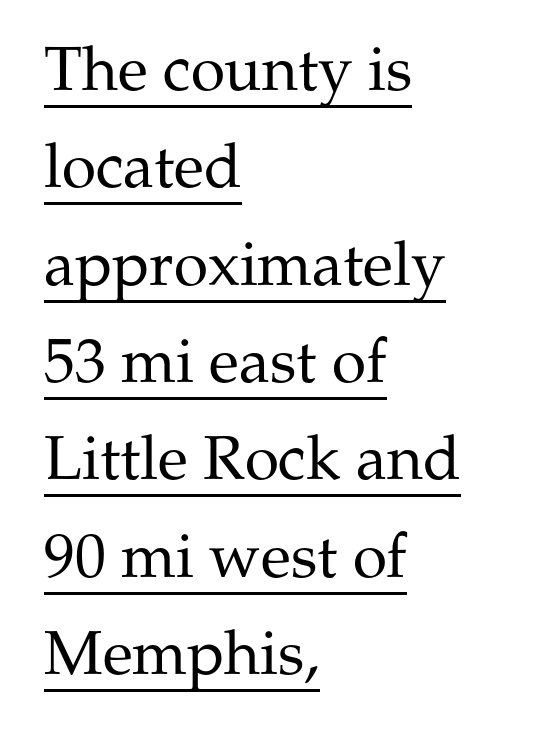
Q: Is the text bold? A: No.
Q: Is the text italic (slanted)? A: No, it is upright.
Q: Is the typeface a serif or a sans-serif typeface? A: Serif.
Q: Is the text underlined? A: Yes.
Q: How is the paragraph aligned? A: Left-aligned.
Q: Is the spacing between letters normal or unusually wide? A: Normal.
Q: Is the spacing between lines tight, normal or loose? A: Normal.
Q: Width (condensed, normal, or wide)? A: Normal.
Q: Stroke contrast? A: Medium.
Q: x-height? A: Medium.
Q: Monospaced? A: No.
